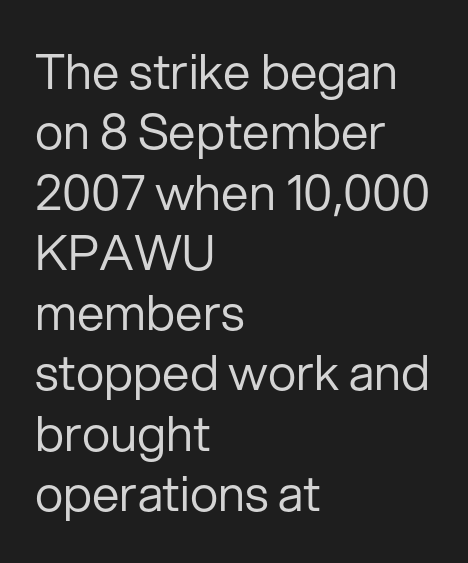
Check where the strokes stop: nothing finishes them off — pure sans. Ascenders rise straight up at ninety degrees. The letters look calm and open, with moderate or lighter stems. A clean baseline with only descenders dipping below it.
